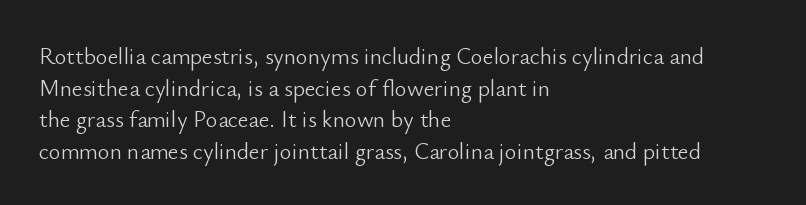
The strokes are not fattened; the text isn't bold. Beneath every word, the page is bare. Every row of glyphs begins at an identical x-position on the left. In terms of posture, this sample is upright.
